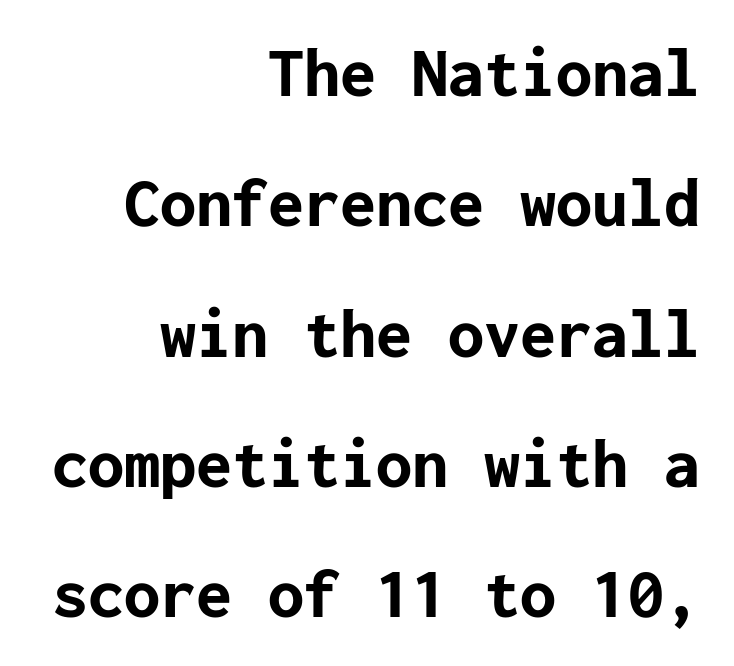
Every character sits straight up, as roman type does. A full-strength bold gives these letters their thick strokes. Alignment: flush right. Check the space under the baseline: it is left empty. The letterforms sit shoulder to shoulder at normal distance.
